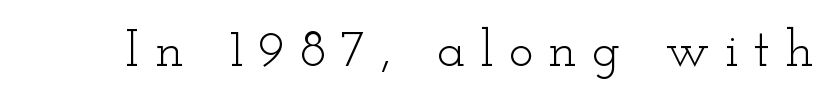
The image shows 52 px light, wide serif type, upright; set unusually wide letter spacing (+0.29 em), not underlined; low stroke contrast and a small x-height.
